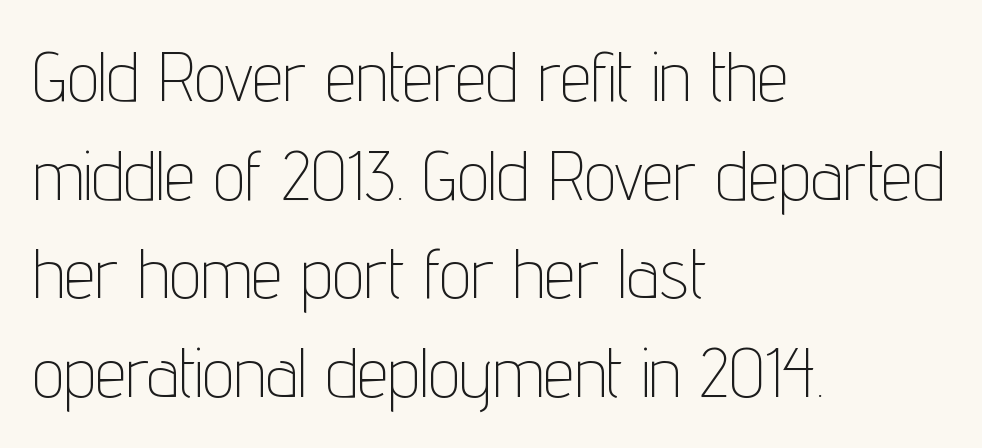
{"serif": "no", "italic": "no", "bold": "no", "weight": "thin", "width": "condensed", "stroke_contrast": "low", "x_height": "medium", "monospaced": "no", "underline": "no", "align": "left", "line_spacing": "normal", "line_spacing_ratio": 1.41, "letter_spacing": "normal", "letter_spacing_em": 0.0, "glyph_px": 70}
